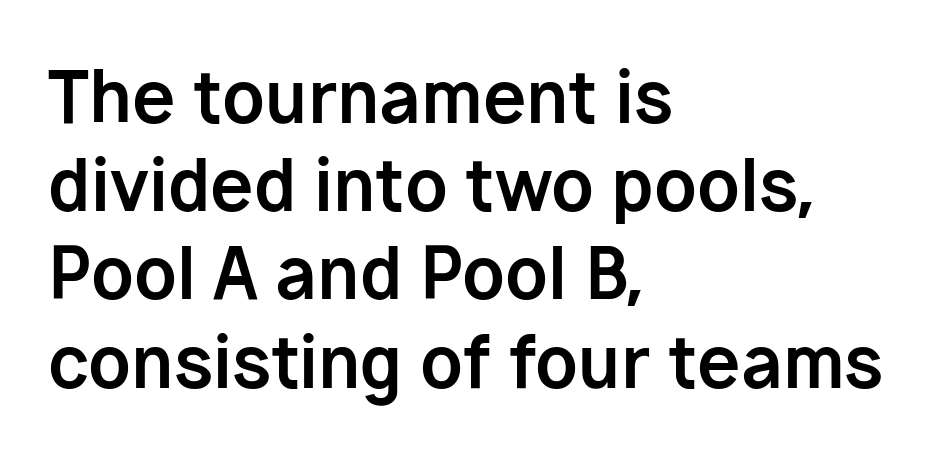
{"serif": "no", "italic": "no", "bold": "yes", "weight": "bold", "width": "normal", "stroke_contrast": "low", "x_height": "medium", "monospaced": "no", "underline": "no", "align": "left", "line_spacing": "normal", "line_spacing_ratio": 1.26, "letter_spacing": "normal", "letter_spacing_em": 0.0, "glyph_px": 70}
